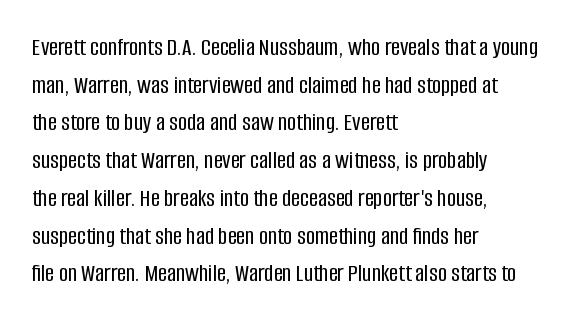
The image shows 25 px text type, upright; set left-aligned, normal line spacing (1.51x), normal letter spacing, not underlined.
